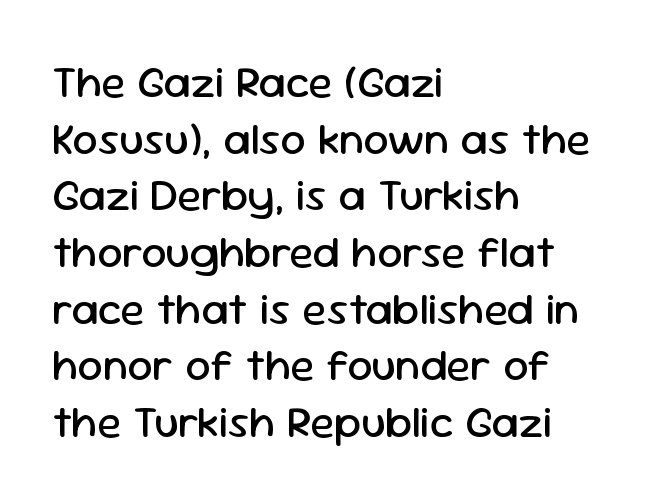
The image shows 45 px regular-weight sans-serif type, upright; set left-aligned, normal line spacing (1.26x), normal letter spacing, not underlined; low stroke contrast and a medium x-height.
